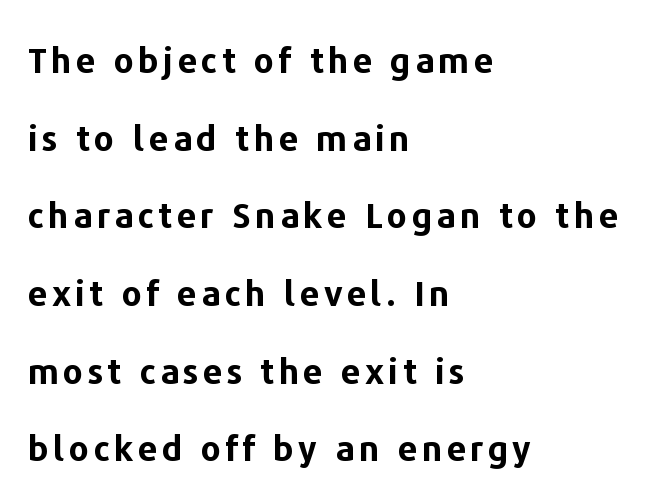
{"serif": "no", "italic": "no", "bold": "yes", "weight": "bold", "width": "normal", "stroke_contrast": "low", "x_height": "medium", "monospaced": "no", "underline": "no", "align": "left", "line_spacing": "loose", "line_spacing_ratio": 2.22, "glyph_px": 35}
